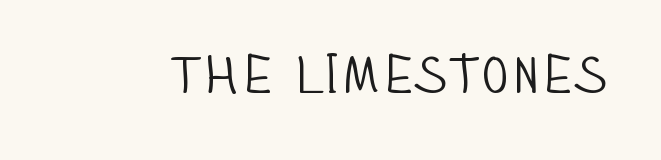
The image shows 53 px light, condensed sans-serif type, upright; set normal letter spacing, not underlined; low stroke contrast and a large x-height.
